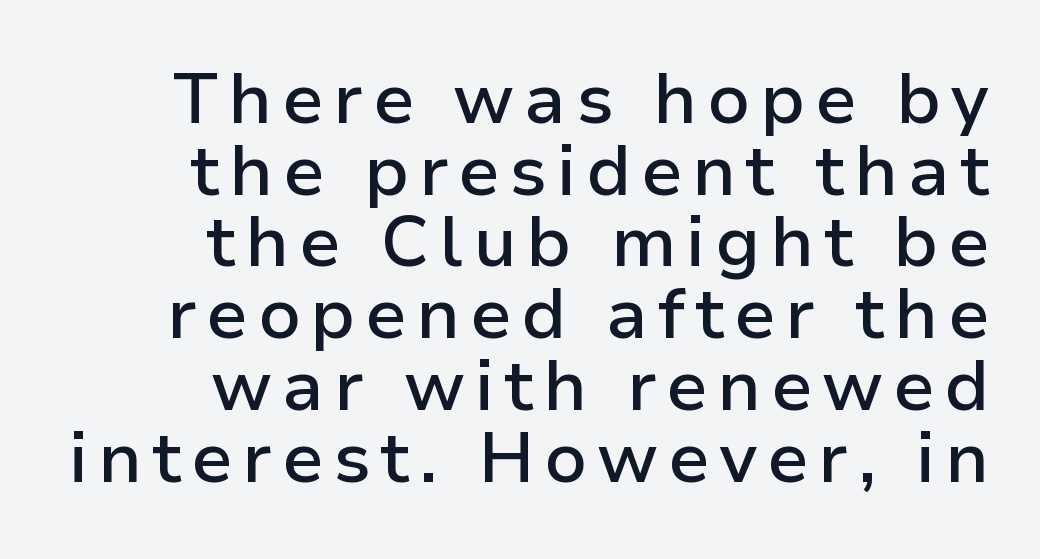
The image shows 71 px semibold sans-serif type, upright; set right-aligned, tight line spacing (1.01x), not underlined; low stroke contrast and a medium x-height.
